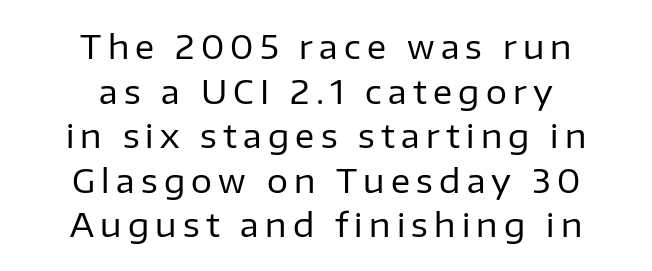
The image shows 33 px regular-weight sans-serif type, upright; set centered, normal line spacing (1.35x), not underlined; low stroke contrast and a medium x-height.
